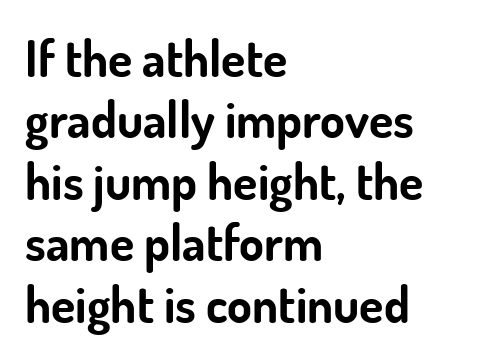
Q: Is the text bold? A: Yes.
Q: Is the text italic (slanted)? A: No, it is upright.
Q: Is the typeface a serif or a sans-serif typeface? A: Sans-serif.
Q: Is the text underlined? A: No.
Q: How is the paragraph aligned? A: Left-aligned.
Q: Is the spacing between letters normal or unusually wide? A: Normal.
Q: Width (condensed, normal, or wide)? A: Normal.
Q: Stroke contrast? A: Low.
Q: x-height? A: Small.
Q: Monospaced? A: No.
